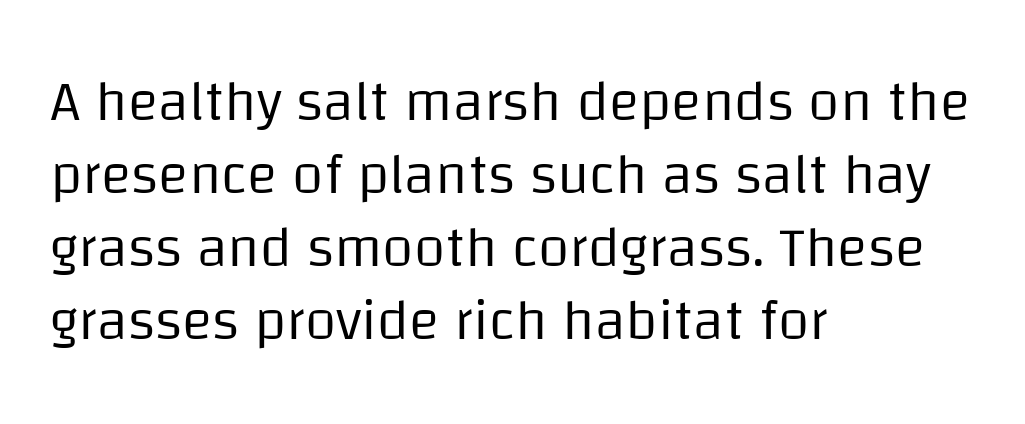
{"serif": "no", "italic": "no", "bold": "no", "weight": "regular", "width": "normal", "stroke_contrast": "low", "x_height": "large", "monospaced": "no", "underline": "no", "align": "left", "line_spacing": "normal", "line_spacing_ratio": 1.28, "letter_spacing": "normal", "letter_spacing_em": 0.0, "glyph_px": 57}
